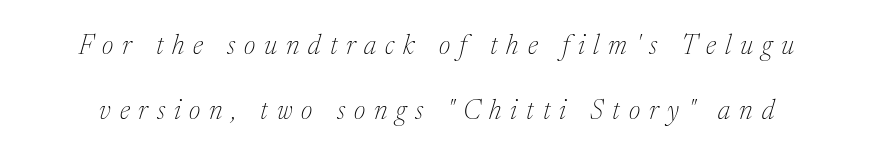
The image shows 27 px text type, italic (leaning right); set loose line spacing (2.4x), unusually wide letter spacing (+0.33 em), not underlined.
